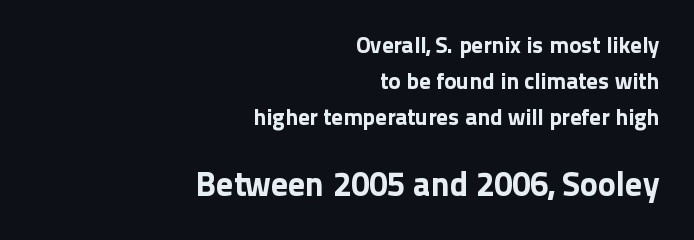
The image shows 34 px sans-serif type, upright; set right-aligned, normal line spacing (1.56x), normal letter spacing, not underlined; the second (bottom) block is 1.48x larger; low stroke contrast and a medium x-height.
